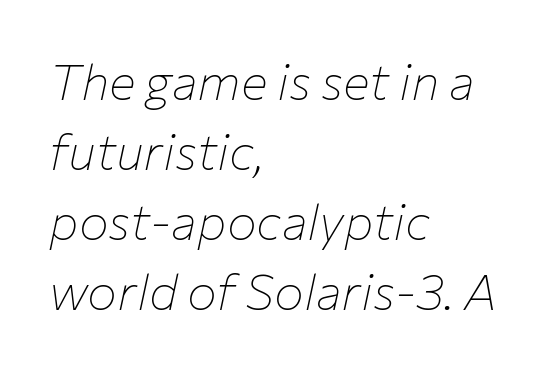
The image shows 50 px thin type, italic (leaning right); set left-aligned, normal line spacing (1.4x), normal letter spacing, not underlined; low stroke contrast and a medium x-height.
